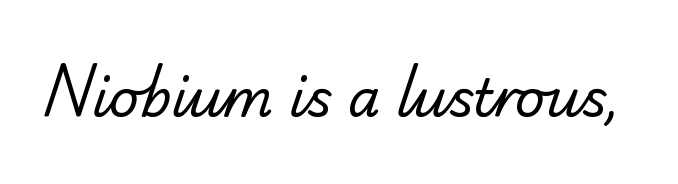
Q: Is the text bold? A: No.
Q: Is the typeface a serif or a sans-serif typeface? A: Serif.
Q: Is the text underlined? A: No.
Q: Is the spacing between letters normal or unusually wide? A: Normal.
Q: Width (condensed, normal, or wide)? A: Normal.
Q: Stroke contrast? A: Low.
Q: x-height? A: Small.
Q: Monospaced? A: No.
